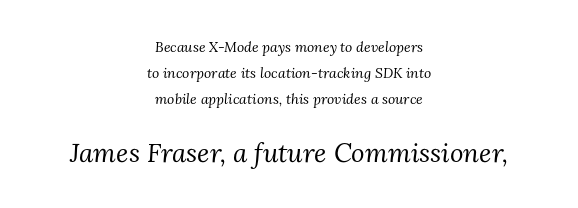
{"italic": "yes", "lean": "right", "slant_degrees": 3, "bold": "no", "underline": "no", "align": "center", "line_spacing_ratio": 1.86, "letter_spacing": "normal", "letter_spacing_em": 0.0, "larger_block": "second", "size_ratio": 1.86, "glyph_px": 26}
